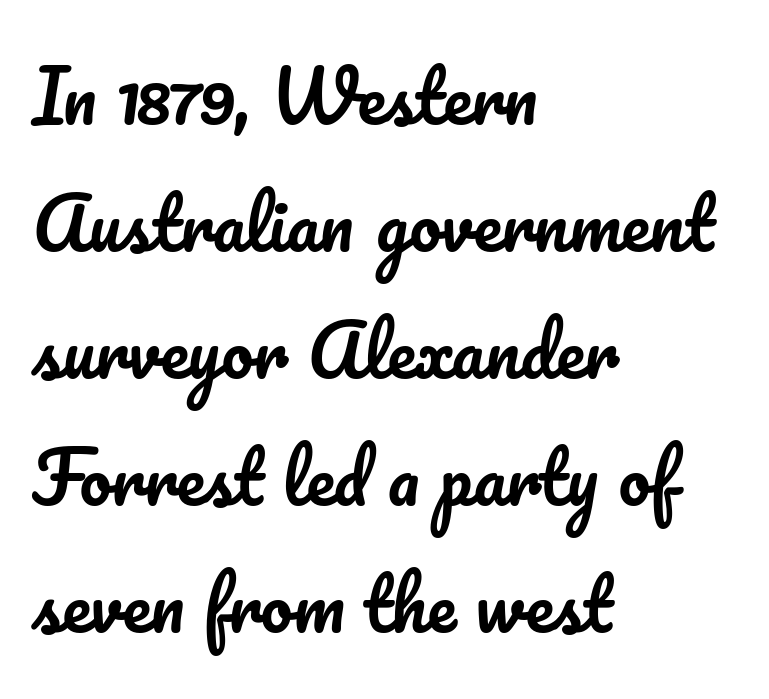
{"width": "normal", "stroke_contrast": "low", "x_height": "small", "monospaced": "no", "underline": "no", "align": "left", "line_spacing_ratio": 1.79, "letter_spacing": "normal", "letter_spacing_em": 0.0, "glyph_px": 71}
